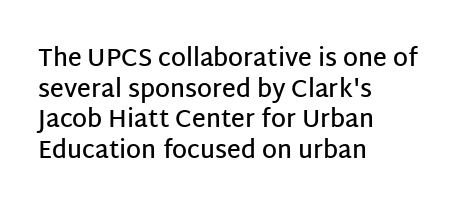
{"italic": "no", "bold": "semi", "underline": "no", "align": "left", "line_spacing": "normal", "line_spacing_ratio": 1.28, "letter_spacing": "normal", "letter_spacing_em": 0.0, "glyph_px": 24}
